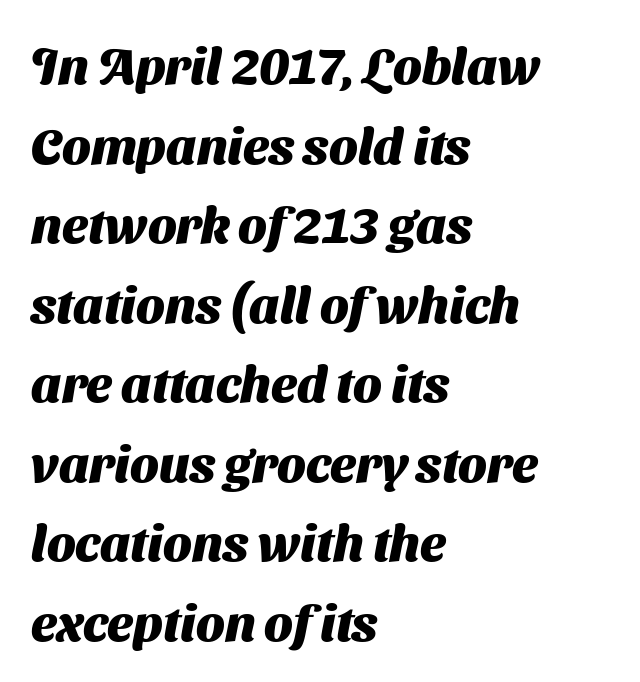
The image shows 51 px heavy sans-serif type; set left-aligned, normal line spacing (1.56x), normal letter spacing, not underlined; medium stroke contrast and a medium x-height.
